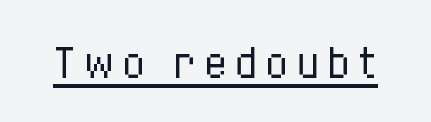
{"italic": "no", "bold": "no", "weight": "regular", "width": "condensed", "stroke_contrast": "low", "x_height": "medium", "monospaced": "no", "underline": "yes", "glyph_px": 39}
